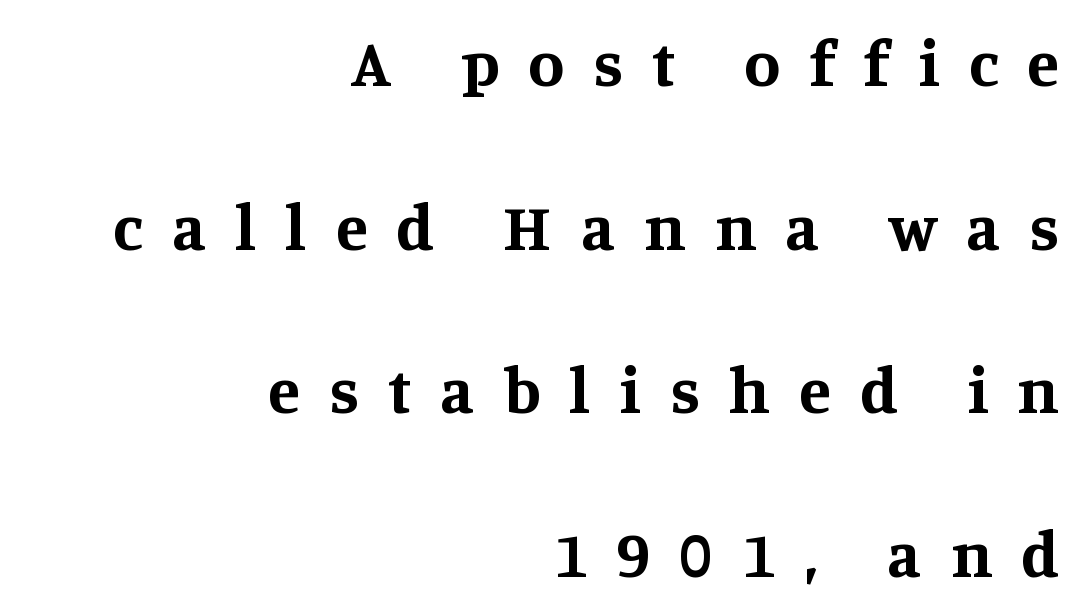
The glyphs are unaccompanied by any horizontal stroke below them. Varying glyph widths throughout — classic text-font behaviour. Is the letter spacing exaggerated? Yes — the characters are pushed far apart. The type sits square on the baseline with zero lean. The typesetting leans heavy: a genuine bold. The rendering anchors every line to the right-hand side.
